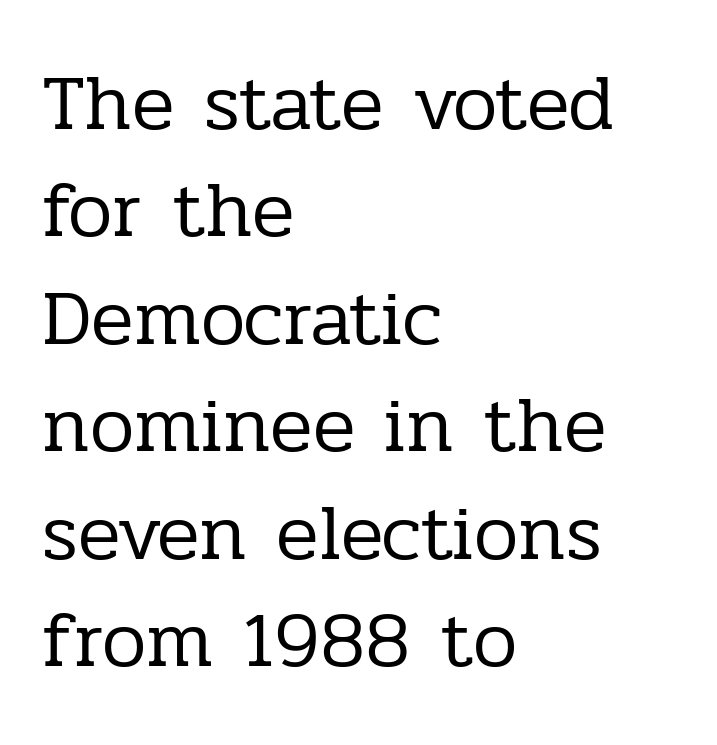
Q: Is the text bold? A: No.
Q: Is the text italic (slanted)? A: No, it is upright.
Q: Is the typeface a serif or a sans-serif typeface? A: Serif.
Q: Is the text underlined? A: No.
Q: How is the paragraph aligned? A: Left-aligned.
Q: Is the spacing between letters normal or unusually wide? A: Normal.
Q: Is the spacing between lines tight, normal or loose? A: Normal.
Q: Width (condensed, normal, or wide)? A: Normal.
Q: Stroke contrast? A: Low.
Q: x-height? A: Medium.
Q: Monospaced? A: No.
